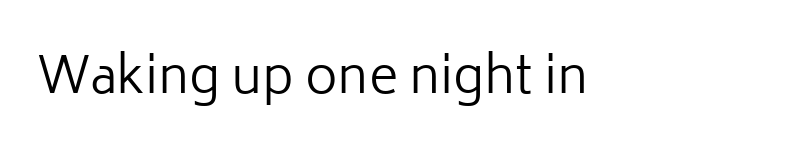
{"serif": "no", "italic": "no", "bold": "no", "weight": "regular", "width": "normal", "stroke_contrast": "low", "x_height": "medium", "monospaced": "no", "underline": "no", "letter_spacing": "normal", "letter_spacing_em": 0.0, "glyph_px": 50}
